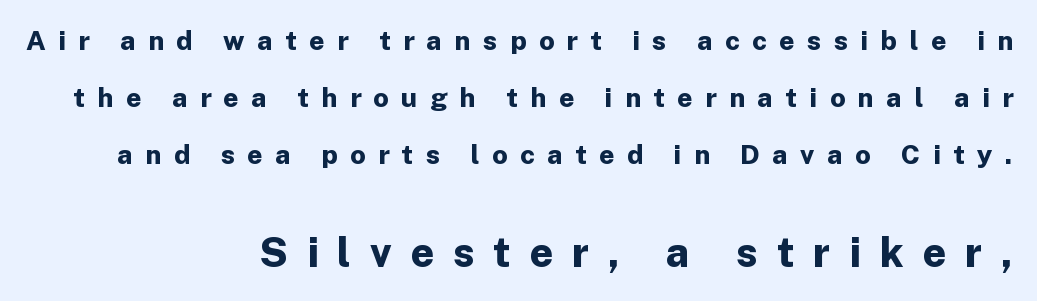
{"serif": "no", "italic": "no", "bold": "yes", "weight": "bold", "width": "normal", "stroke_contrast": "low", "x_height": "medium", "monospaced": "no", "underline": "no", "align": "right", "line_spacing": "loose", "line_spacing_ratio": 2.11, "letter_spacing": "wide", "letter_spacing_em": 0.46, "larger_block": "second", "size_ratio": 1.52, "glyph_px": 41}
